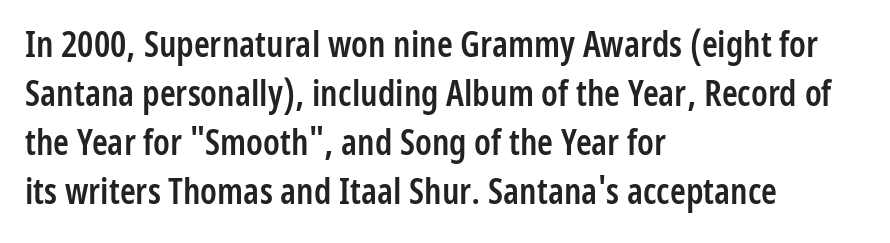
Q: Is the text bold? A: Semi-bold.
Q: Is the text italic (slanted)? A: No, it is upright.
Q: Is the typeface a serif or a sans-serif typeface? A: Sans-serif.
Q: Is the text underlined? A: No.
Q: How is the paragraph aligned? A: Left-aligned.
Q: Is the spacing between letters normal or unusually wide? A: Normal.
Q: Is the spacing between lines tight, normal or loose? A: Normal.
Q: Width (condensed, normal, or wide)? A: Condensed.
Q: Stroke contrast? A: Low.
Q: x-height? A: Medium.
Q: Monospaced? A: No.
